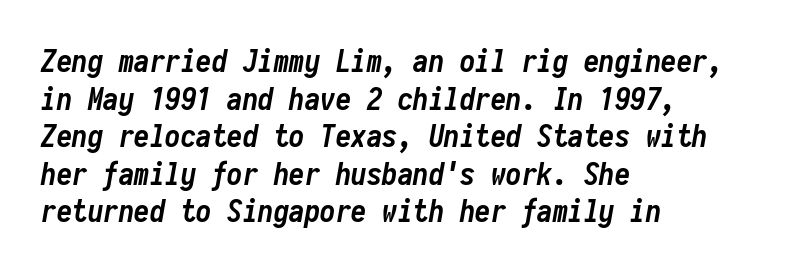
Typographic density is high because the face is bold. This sample uses plain, unmodified letter spacing. The passage shown is typed in a monospace face where columns stay perfectly aligned. Beneath every word, the page is bare. Does the lettering tilt? It does — this is italic. The rag falls on the right side of this text block.
